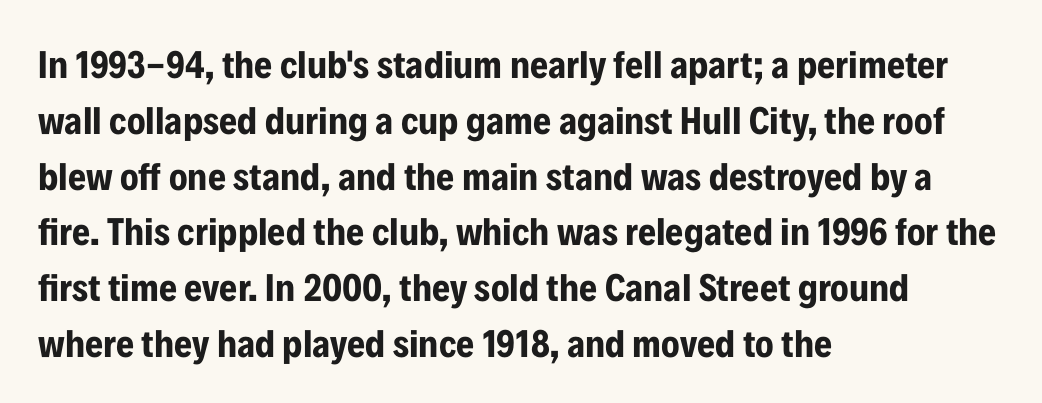
{"serif": "no", "italic": "no", "bold": "yes", "weight": "bold", "width": "condensed", "stroke_contrast": "low", "x_height": "medium", "monospaced": "no", "underline": "no", "align": "left", "line_spacing": "normal", "line_spacing_ratio": 1.43, "letter_spacing": "normal", "letter_spacing_em": 0.0, "glyph_px": 39}
